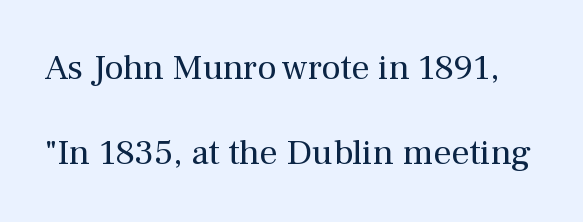
The image shows 36 px regular-weight serif type, upright; set loose line spacing (2.37x), normal letter spacing, not underlined; medium stroke contrast and a medium x-height.
